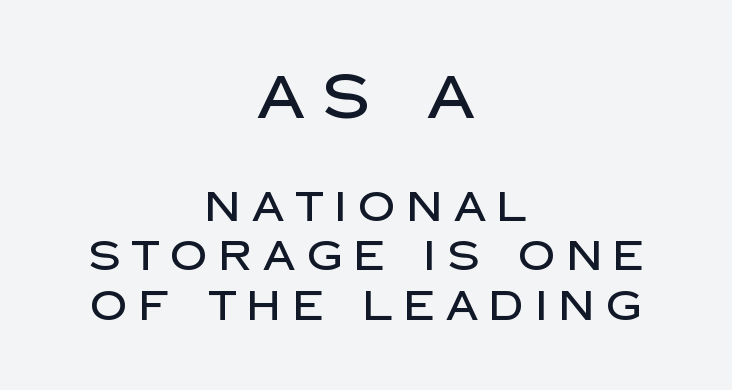
Q: Is the text italic (slanted)? A: No, it is upright.
Q: Is the typeface a serif or a sans-serif typeface? A: Sans-serif.
Q: Is the text underlined? A: No.
Q: How is the paragraph aligned? A: Centered.
Q: Is the spacing between letters normal or unusually wide? A: Unusually wide.
Q: Which block of text is set in a larger size, the first (top) or the second (bottom)? A: The first (top) one.
Q: Width (condensed, normal, or wide)? A: Normal.
Q: Stroke contrast? A: Low.
Q: x-height? A: Large.
Q: Monospaced? A: No.
